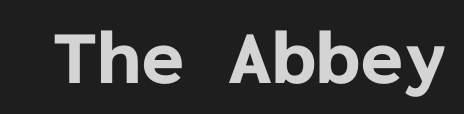
The image shows 78 px bold sans-serif type, upright, monospaced; set normal letter spacing, not underlined; low stroke contrast and a medium x-height.
